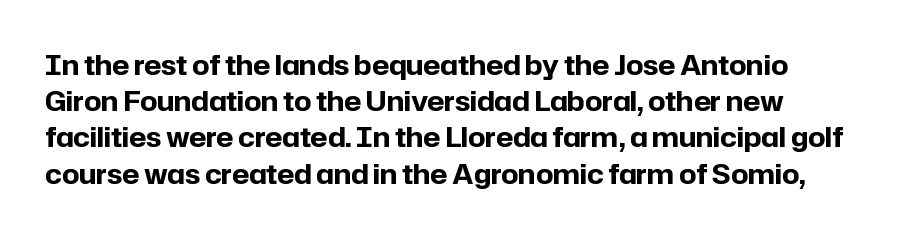
Q: Is the text bold? A: Yes.
Q: Is the text italic (slanted)? A: No, it is upright.
Q: Is the text underlined? A: No.
Q: Is the spacing between letters normal or unusually wide? A: Normal.
Q: Is the spacing between lines tight, normal or loose? A: Normal.
